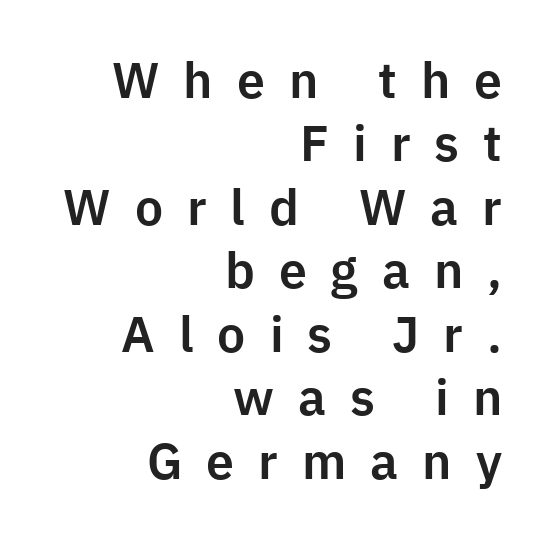
Q: Is the text italic (slanted)? A: No, it is upright.
Q: Is the typeface a serif or a sans-serif typeface? A: Sans-serif.
Q: Is the text underlined? A: No.
Q: How is the paragraph aligned? A: Right-aligned.
Q: Is the spacing between letters normal or unusually wide? A: Unusually wide.
Q: Is the spacing between lines tight, normal or loose? A: Normal.
Q: Width (condensed, normal, or wide)? A: Normal.
Q: Stroke contrast? A: Low.
Q: x-height? A: Medium.
Q: Monospaced? A: No.
